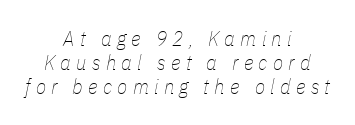
{"italic": "yes", "lean": "right", "slant_degrees": 11, "bold": "no", "underline": "no", "align": "center", "line_spacing": "tight", "line_spacing_ratio": 1.15, "letter_spacing": "wide", "letter_spacing_em": 0.25, "glyph_px": 21}
